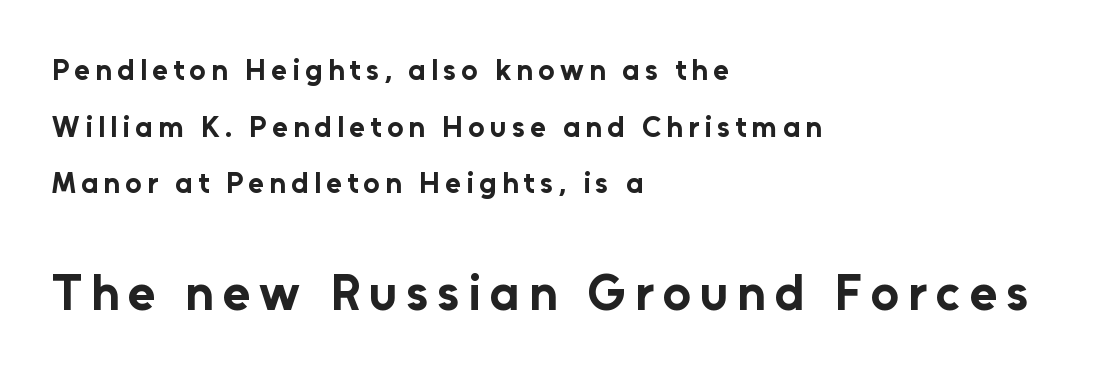
Q: Is the text bold? A: Yes.
Q: Is the text italic (slanted)? A: No, it is upright.
Q: Is the typeface a serif or a sans-serif typeface? A: Sans-serif.
Q: Is the text underlined? A: No.
Q: How is the paragraph aligned? A: Left-aligned.
Q: Is the spacing between lines tight, normal or loose? A: Loose.
Q: Which block of text is set in a larger size, the first (top) or the second (bottom)? A: The second (bottom) one.
Q: Width (condensed, normal, or wide)? A: Normal.
Q: Stroke contrast? A: Low.
Q: x-height? A: Medium.
Q: Monospaced? A: No.
